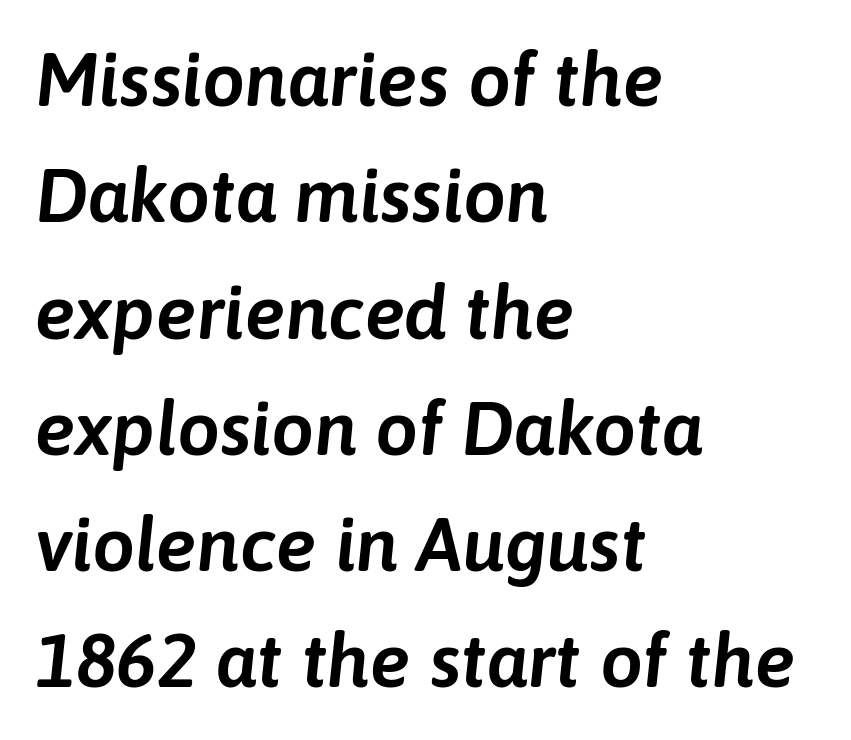
Q: Is the text italic (slanted)? A: Yes, it leans right by about 6 degrees.
Q: Is the text underlined? A: No.
Q: How is the paragraph aligned? A: Left-aligned.
Q: Is the spacing between letters normal or unusually wide? A: Normal.
Q: Is the spacing between lines tight, normal or loose? A: Normal.
Q: Width (condensed, normal, or wide)? A: Normal.
Q: Stroke contrast? A: Low.
Q: x-height? A: Medium.
Q: Monospaced? A: No.
